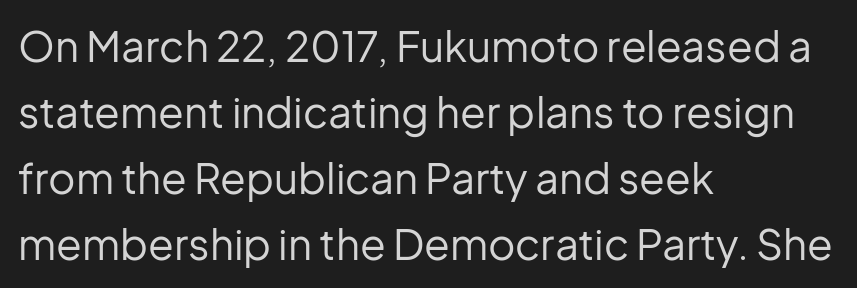
Q: Is the text bold? A: No.
Q: Is the text italic (slanted)? A: No, it is upright.
Q: Is the typeface a serif or a sans-serif typeface? A: Sans-serif.
Q: Is the text underlined? A: No.
Q: How is the paragraph aligned? A: Left-aligned.
Q: Is the spacing between letters normal or unusually wide? A: Normal.
Q: Is the spacing between lines tight, normal or loose? A: Normal.
Q: Width (condensed, normal, or wide)? A: Normal.
Q: Stroke contrast? A: Low.
Q: x-height? A: Medium.
Q: Monospaced? A: No.
